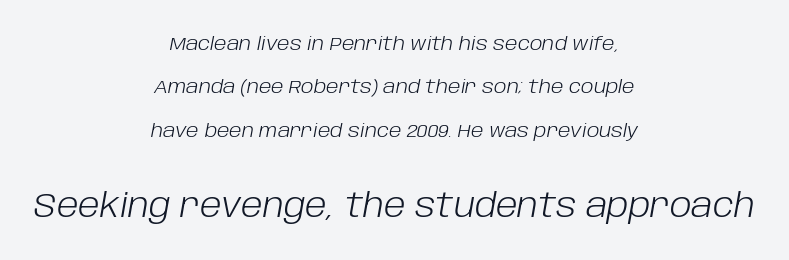
The image shows 33 px light type, italic (leaning right); set centered, loose line spacing (2.28x), normal letter spacing, not underlined; the second (bottom) block is 1.74x larger; low stroke contrast and a large x-height.
